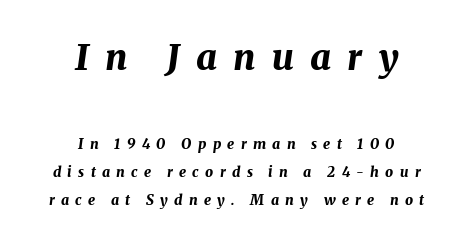
The image shows 36 px bold type, italic (leaning right); set centered, loose line spacing (2.01x), unusually wide letter spacing (+0.45 em), not underlined; the first (top) block is 2.57x larger; medium stroke contrast and a medium x-height.
